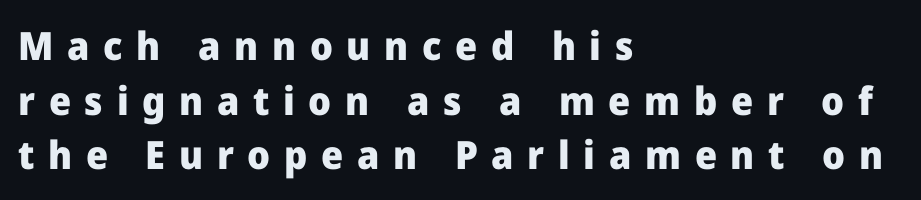
Q: Is the text bold? A: Yes.
Q: Is the text italic (slanted)? A: No, it is upright.
Q: Is the typeface a serif or a sans-serif typeface? A: Sans-serif.
Q: Is the text underlined? A: No.
Q: How is the paragraph aligned? A: Left-aligned.
Q: Is the spacing between letters normal or unusually wide? A: Unusually wide.
Q: Is the spacing between lines tight, normal or loose? A: Normal.
Q: Width (condensed, normal, or wide)? A: Normal.
Q: Stroke contrast? A: Low.
Q: x-height? A: Medium.
Q: Monospaced? A: No.
